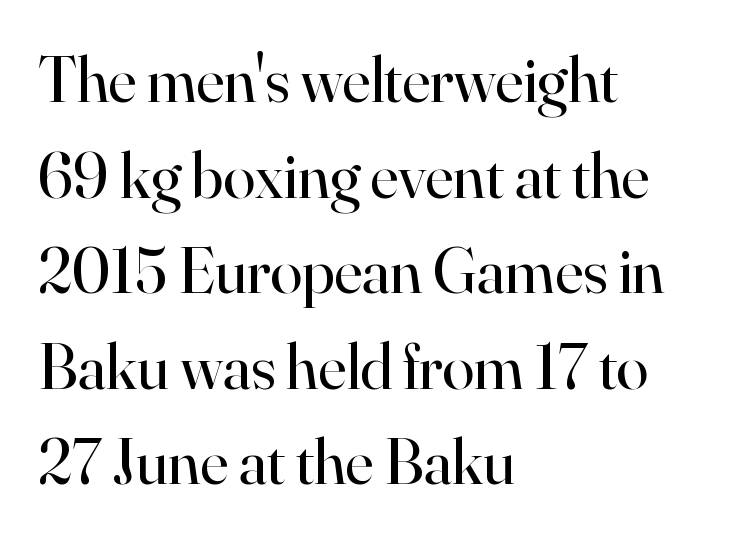
The image shows 65 px regular-weight serif type, upright; set left-aligned, normal line spacing (1.47x), normal letter spacing, not underlined; high stroke contrast and a small x-height.
